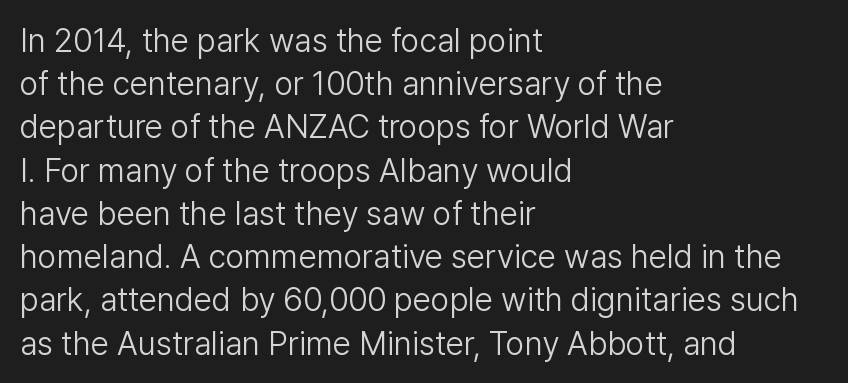
Q: Is the text bold? A: No.
Q: Is the text italic (slanted)? A: No, it is upright.
Q: Is the typeface a serif or a sans-serif typeface? A: Sans-serif.
Q: Is the text underlined? A: No.
Q: How is the paragraph aligned? A: Left-aligned.
Q: Is the spacing between letters normal or unusually wide? A: Normal.
Q: Is the spacing between lines tight, normal or loose? A: Normal.
Q: Width (condensed, normal, or wide)? A: Normal.
Q: Stroke contrast? A: Low.
Q: x-height? A: Medium.
Q: Monospaced? A: No.
